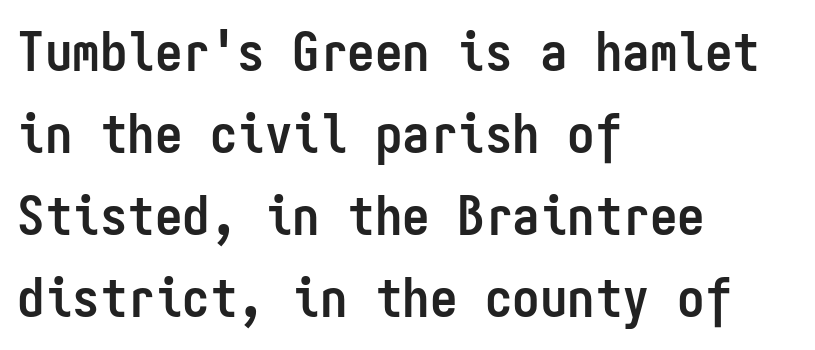
Q: Is the text bold? A: Yes.
Q: Is the text italic (slanted)? A: No, it is upright.
Q: Is the typeface a serif or a sans-serif typeface? A: Sans-serif.
Q: Is the text underlined? A: No.
Q: How is the paragraph aligned? A: Left-aligned.
Q: Is the spacing between letters normal or unusually wide? A: Normal.
Q: Is the spacing between lines tight, normal or loose? A: Normal.
Q: Width (condensed, normal, or wide)? A: Condensed.
Q: Stroke contrast? A: Low.
Q: x-height? A: Medium.
Q: Monospaced? A: Yes.
